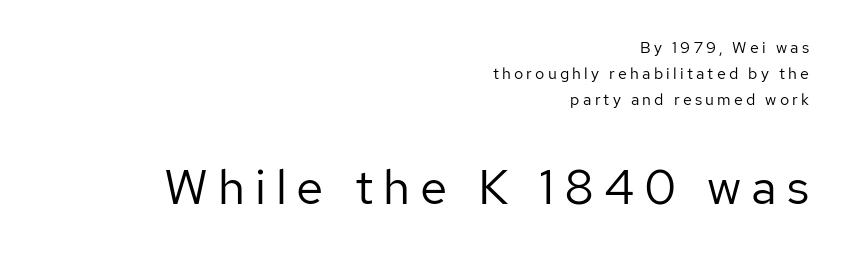
Q: Is the text bold? A: No.
Q: Is the text italic (slanted)? A: No, it is upright.
Q: Is the typeface a serif or a sans-serif typeface? A: Sans-serif.
Q: Is the text underlined? A: No.
Q: How is the paragraph aligned? A: Right-aligned.
Q: Is the spacing between letters normal or unusually wide? A: Unusually wide.
Q: Is the spacing between lines tight, normal or loose? A: Normal.
Q: Which block of text is set in a larger size, the first (top) or the second (bottom)? A: The second (bottom) one.
Q: Width (condensed, normal, or wide)? A: Normal.
Q: Stroke contrast? A: Low.
Q: x-height? A: Medium.
Q: Monospaced? A: No.
